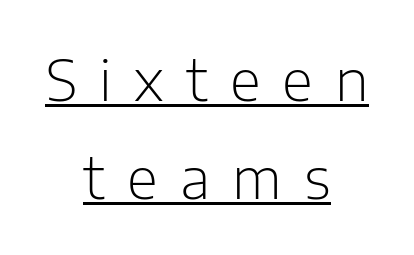
{"serif": "no", "italic": "no", "bold": "no", "weight": "light", "width": "normal", "stroke_contrast": "low", "x_height": "medium", "monospaced": "no", "underline": "yes", "align": "center", "line_spacing_ratio": 1.72, "letter_spacing": "wide", "letter_spacing_em": 0.39, "glyph_px": 57}
